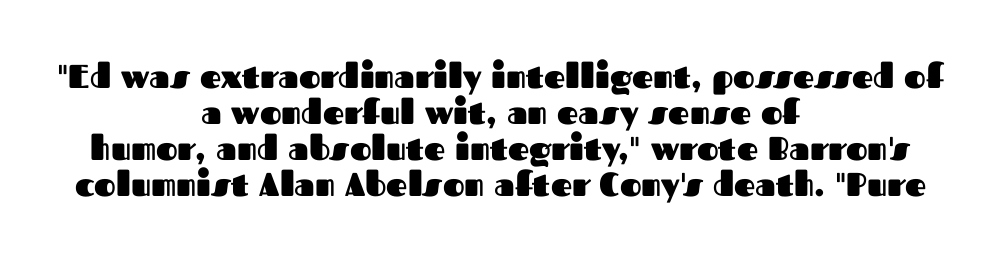
The face used here has the dense, thick strokes of a bold. Honestly, there is no underline to notice here at all. Serif or sans? Sans — the stroke terminals are bare. Do the characters align in a grid? No, the font is proportional. It's the straight-up-and-down kind of type. Observe the ordinary spacing: letters are neighbours, not strangers.
